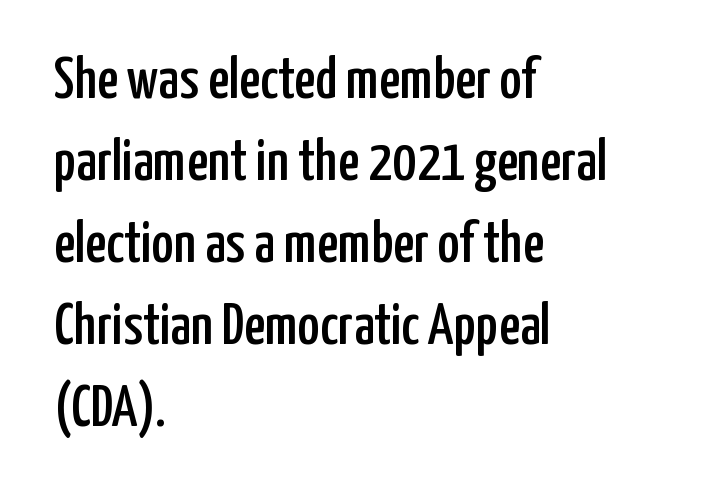
The image shows 59 px condensed sans-serif type, upright; set left-aligned, normal line spacing (1.39x), normal letter spacing, not underlined; low stroke contrast and a medium x-height.
